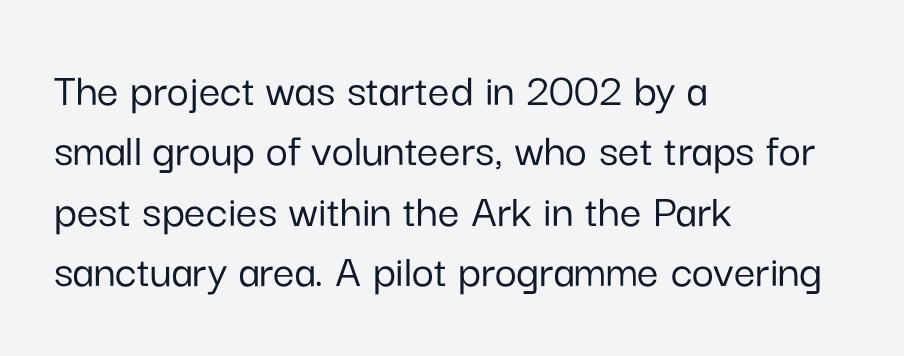
Quick note: underline off. Posture: straight, roman, zero tilt. The block of text has a typical density, with ordinary space between rows. Serif or sans? Sans — the stroke terminals are bare. Inter-character spacing is left at the font's built-in metrics.
